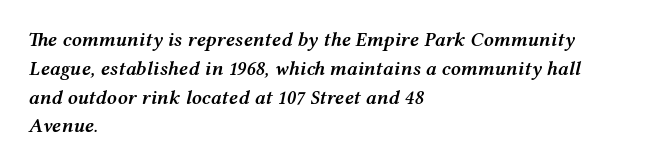
The image shows 20 px text type, italic (leaning right); set left-aligned, normal line spacing (1.44x), normal letter spacing, not underlined.
